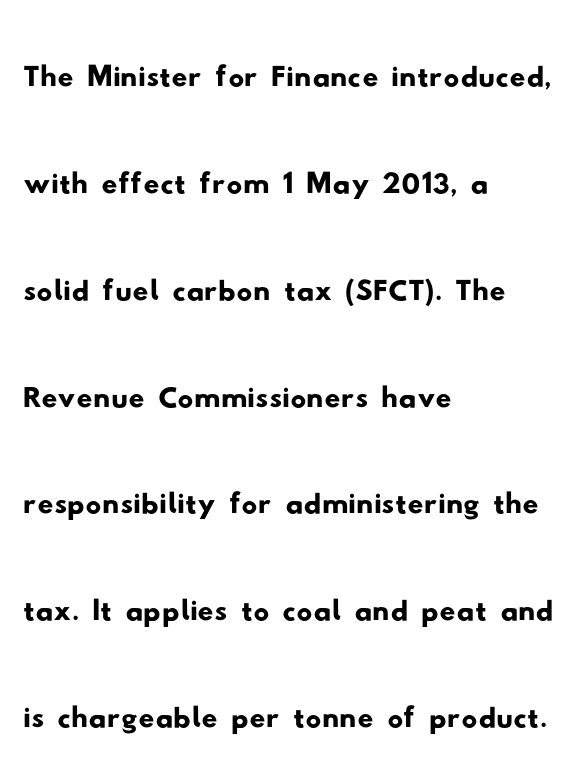
The tracking reads as untouched default to a designer's eye. Grotesque or geometric, the face here clearly has no serifs. Visually the block forms a straight wall on the left and a jagged coastline on the right. Varying glyph widths throughout — classic text-font behaviour.
